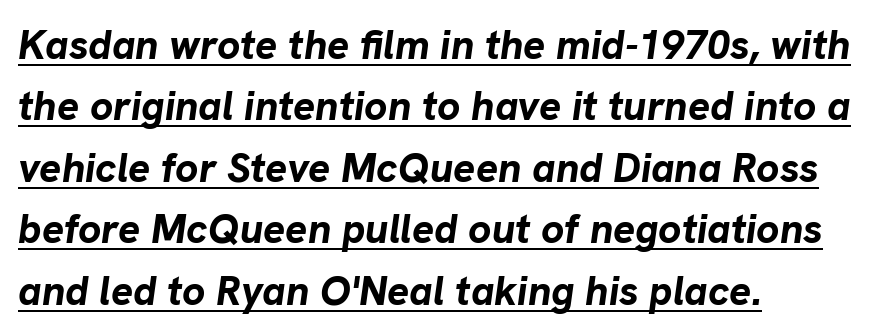
Q: Is the text bold? A: Yes.
Q: Is the text italic (slanted)? A: Yes, it leans right by about 8 degrees.
Q: Is the text underlined? A: Yes.
Q: How is the paragraph aligned? A: Left-aligned.
Q: Is the spacing between letters normal or unusually wide? A: Normal.
Q: Is the spacing between lines tight, normal or loose? A: Normal.
Q: Width (condensed, normal, or wide)? A: Normal.
Q: Stroke contrast? A: Low.
Q: x-height? A: Medium.
Q: Monospaced? A: No.
